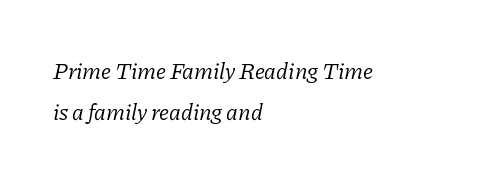
Q: Is the text bold? A: No.
Q: Is the text italic (slanted)? A: Yes, it leans right by about 11 degrees.
Q: Is the text underlined? A: No.
Q: How is the paragraph aligned? A: Left-aligned.
Q: Is the spacing between letters normal or unusually wide? A: Normal.
